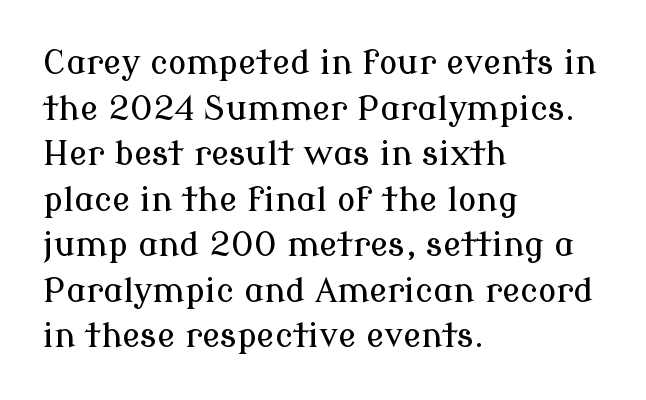
{"serif": "yes", "italic": "no", "width": "normal", "stroke_contrast": "low", "x_height": "medium", "monospaced": "no", "underline": "no", "align": "left", "line_spacing": "normal", "line_spacing_ratio": 1.34, "letter_spacing": "normal", "letter_spacing_em": 0.0, "glyph_px": 34}
